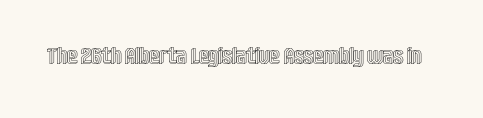
{"italic": "no", "underline": "no", "letter_spacing": "normal", "letter_spacing_em": 0.0, "glyph_px": 23}
